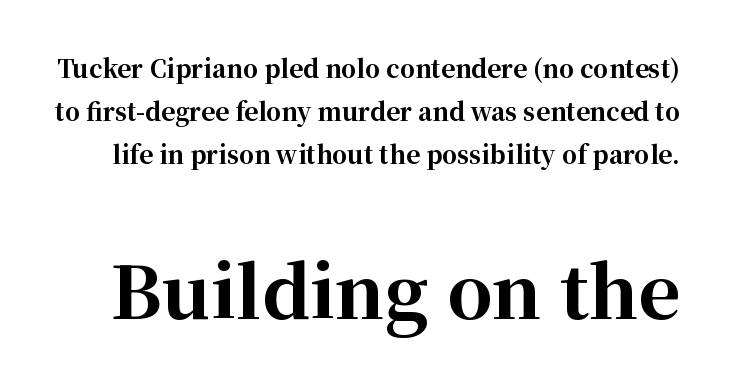
{"serif": "yes", "italic": "no", "bold": "yes", "weight": "bold", "width": "normal", "stroke_contrast": "high", "x_height": "medium", "monospaced": "no", "underline": "no", "line_spacing_ratio": 1.79, "letter_spacing": "normal", "letter_spacing_em": 0.0, "larger_block": "second", "size_ratio": 3.0, "glyph_px": 72}
